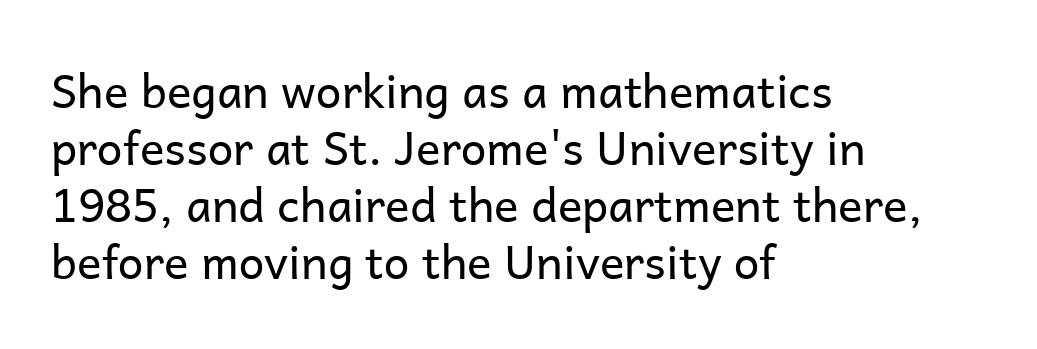
On a weight scale, this lands at 450 or below. Ascenders rise straight up at ninety degrees. Caption: multi-line text, flush left, ragged right. Here the designer chose a conventional face with non-uniform glyph widths. The characters display no serif detailing; their extremities are plain.
